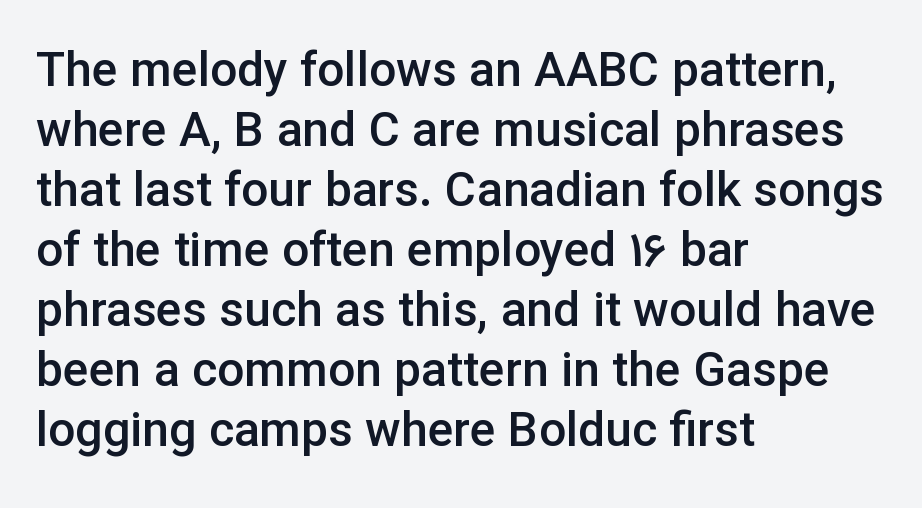
{"serif": "no", "italic": "no", "bold": "semi", "weight": "semibold", "width": "normal", "stroke_contrast": "low", "x_height": "medium", "monospaced": "no", "underline": "no", "align": "left", "line_spacing": "normal", "line_spacing_ratio": 1.25, "letter_spacing": "normal", "letter_spacing_em": 0.0, "glyph_px": 48}
